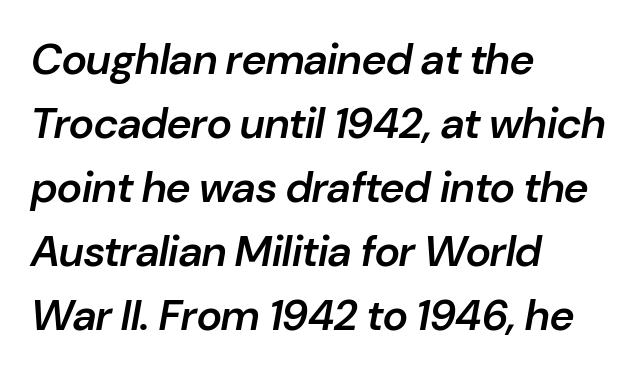
The image shows 43 px semibold type, italic (leaning right); set left-aligned, normal line spacing (1.49x), normal letter spacing, not underlined; low stroke contrast and a medium x-height.
